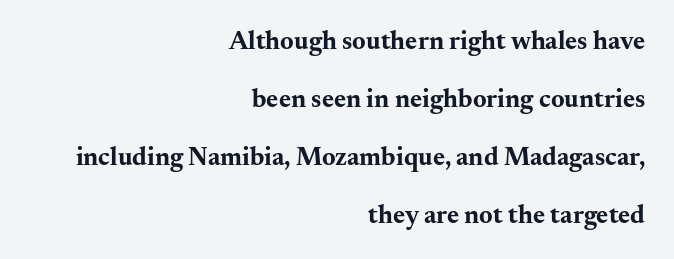
{"italic": "no", "bold": "yes", "underline": "no", "align": "right", "line_spacing": "loose", "line_spacing_ratio": 2.23, "letter_spacing": "normal", "letter_spacing_em": 0.0, "glyph_px": 26}
